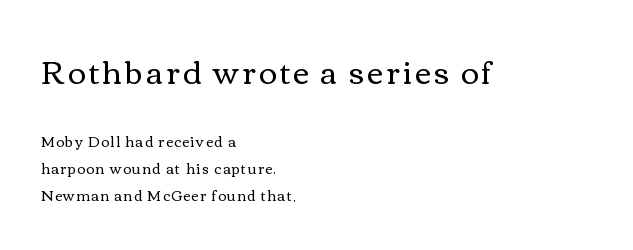
{"italic": "no", "bold": "no", "weight": "regular", "width": "wide", "stroke_contrast": "medium", "x_height": "medium", "monospaced": "no", "underline": "no", "align": "left", "line_spacing": "loose", "line_spacing_ratio": 1.96, "larger_block": "first", "size_ratio": 2.21, "glyph_px": 31}
